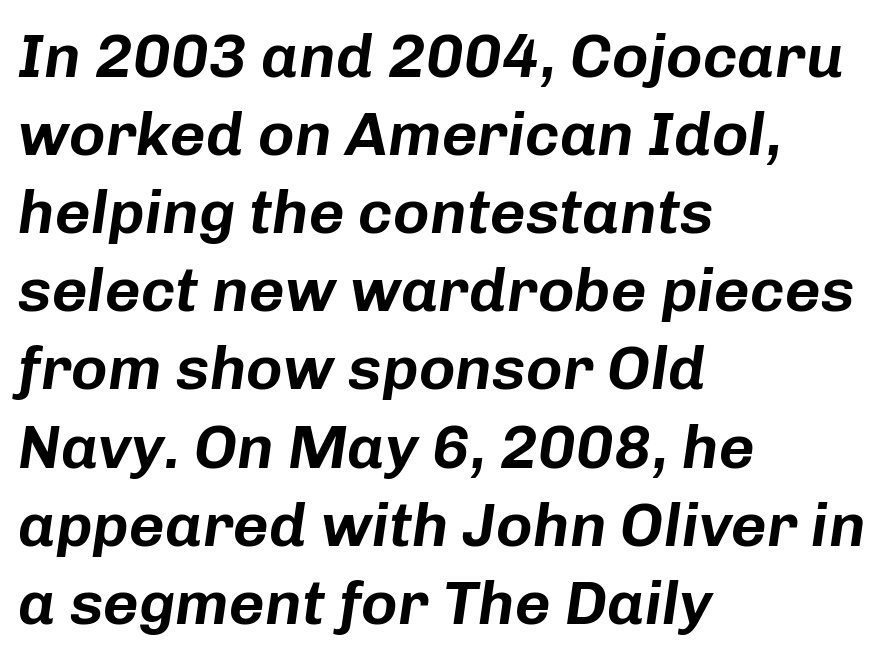
The image shows 62 px text type, italic (leaning right); set left-aligned, normal line spacing (1.26x), normal letter spacing, not underlined; low stroke contrast and a medium x-height.
